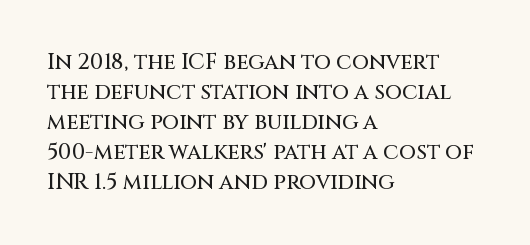
{"italic": "no", "underline": "no", "align": "left", "line_spacing": "normal", "line_spacing_ratio": 1.36, "letter_spacing": "normal", "letter_spacing_em": 0.0, "glyph_px": 22}
